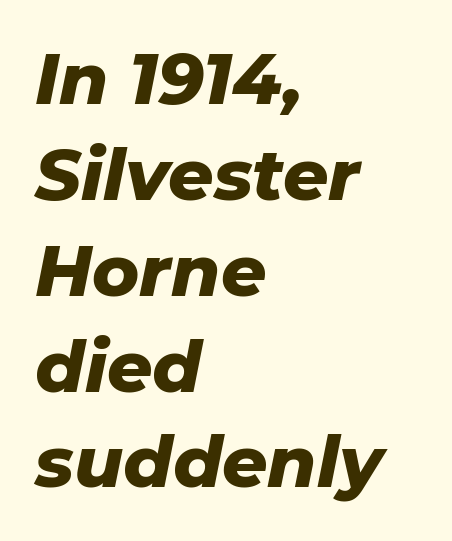
Q: Is the text bold? A: Yes.
Q: Is the text italic (slanted)? A: Yes, it leans right by about 11 degrees.
Q: Is the text underlined? A: No.
Q: How is the paragraph aligned? A: Left-aligned.
Q: Is the spacing between letters normal or unusually wide? A: Normal.
Q: Is the spacing between lines tight, normal or loose? A: Normal.
Q: Width (condensed, normal, or wide)? A: Normal.
Q: Stroke contrast? A: Low.
Q: x-height? A: Medium.
Q: Monospaced? A: No.
